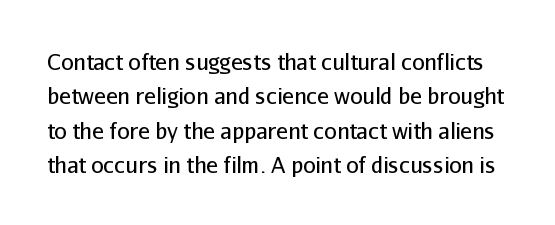
When letters stand straight like this, we call the style roman or upright. Compared with typical body copy, the letter spacing here is the same. The words here are not underlined. No letter is thick-stroked: the sample isn't bold.
